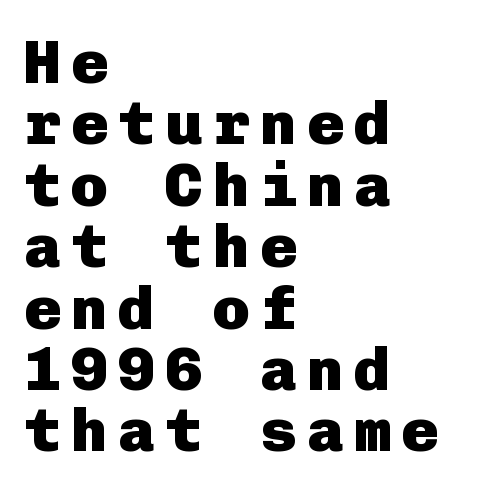
A roman cut, with each character standing at attention. These lines are composed in type without serifs. Set as a true bold cut, around the 700 mark. The specimen omits any rule beneath the text block's lines. The leading is snug, giving the passage a crowded texture.
